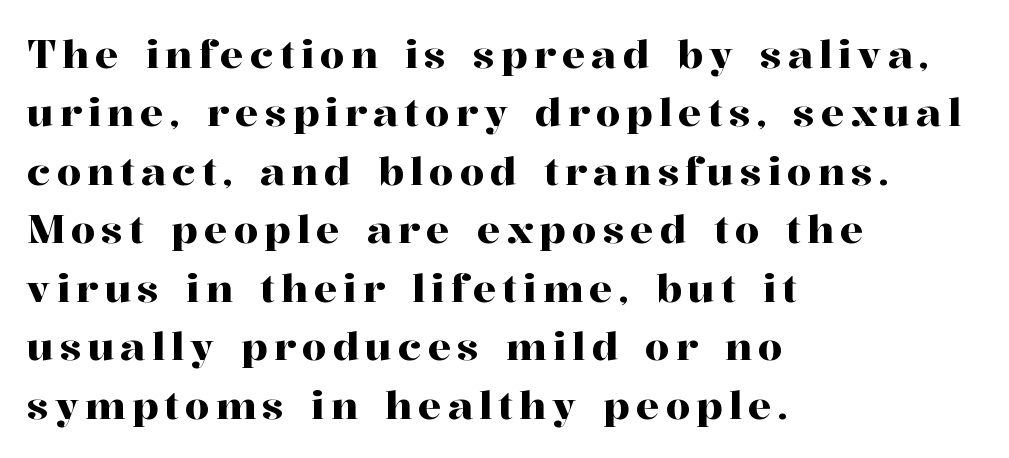
The image shows 39 px serif type, upright; set left-aligned, normal line spacing (1.5x), not underlined; high stroke contrast and a medium x-height.
